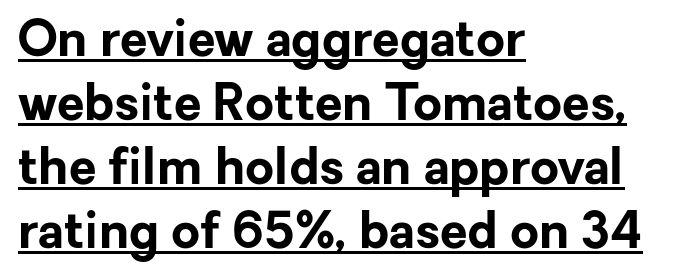
{"serif": "no", "italic": "no", "bold": "yes", "weight": "bold", "width": "normal", "stroke_contrast": "low", "x_height": "medium", "monospaced": "no", "underline": "yes", "align": "left", "line_spacing": "normal", "line_spacing_ratio": 1.28, "letter_spacing": "normal", "letter_spacing_em": 0.0, "glyph_px": 50}
